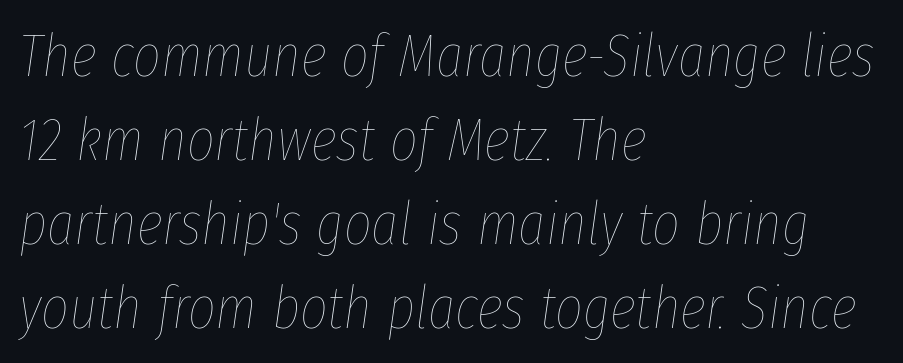
The image shows 60 px thin, condensed type, italic (leaning right); set left-aligned, normal line spacing (1.4x), normal letter spacing, not underlined; low stroke contrast and a medium x-height.
